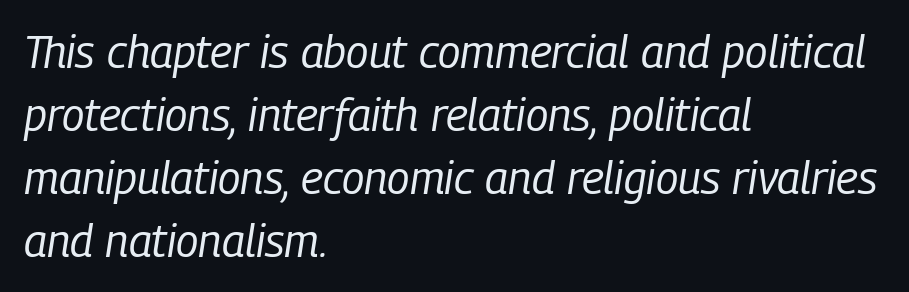
{"italic": "yes", "lean": "right", "slant_degrees": 9, "bold": "no", "weight": "regular", "width": "condensed", "stroke_contrast": "low", "x_height": "medium", "monospaced": "no", "underline": "no", "align": "left", "line_spacing": "normal", "line_spacing_ratio": 1.4, "letter_spacing": "normal", "letter_spacing_em": 0.0, "glyph_px": 45}
